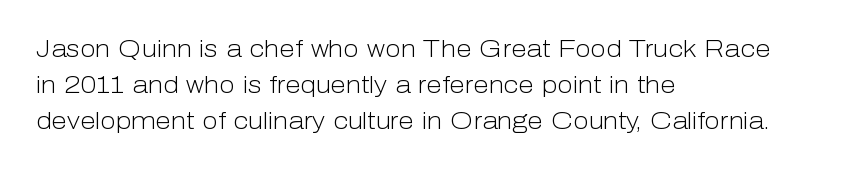
The image shows 23 px text type, upright; set left-aligned, normal line spacing (1.57x), normal letter spacing, not underlined.
